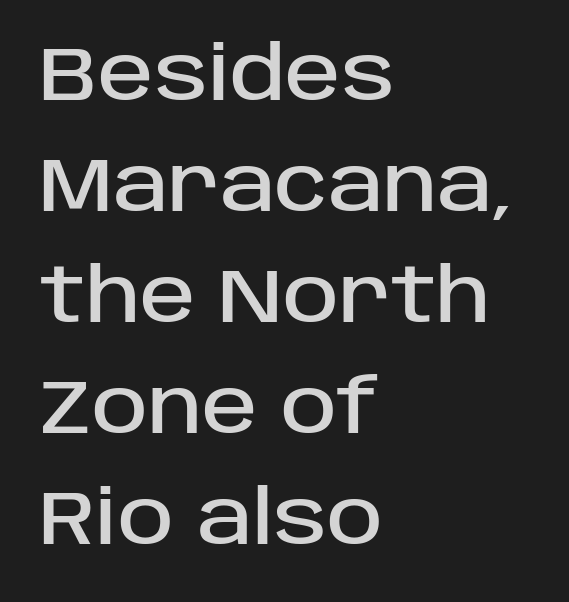
{"serif": "no", "italic": "no", "width": "normal", "stroke_contrast": "low", "x_height": "large", "monospaced": "no", "underline": "no", "align": "left", "line_spacing": "normal", "line_spacing_ratio": 1.48, "letter_spacing": "normal", "letter_spacing_em": 0.0, "glyph_px": 75}
